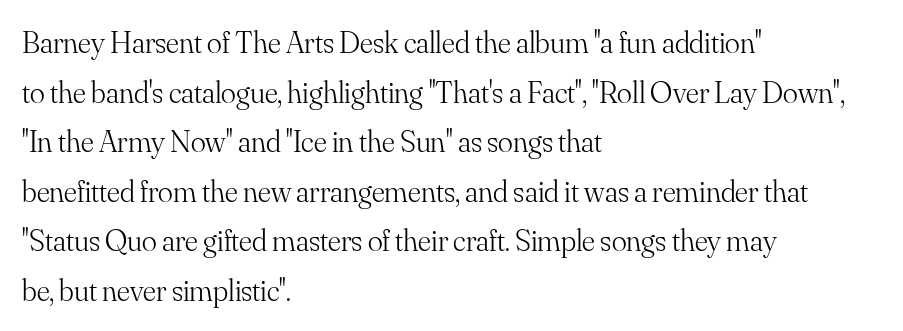
{"serif": "yes", "italic": "no", "bold": "no", "weight": "light", "width": "normal", "stroke_contrast": "medium", "x_height": "small", "monospaced": "no", "underline": "no", "align": "left", "line_spacing": "normal", "line_spacing_ratio": 1.6, "letter_spacing": "normal", "letter_spacing_em": 0.0, "glyph_px": 31}
